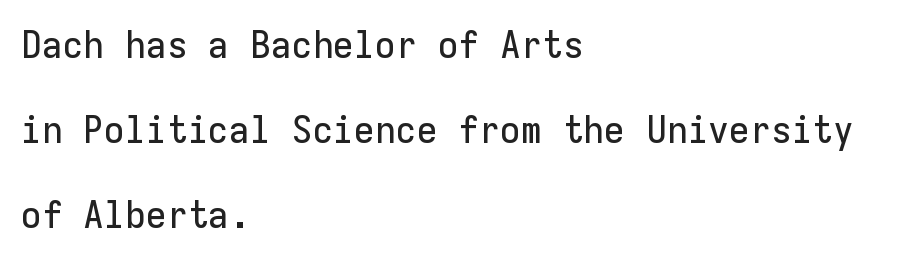
The image shows 38 px sans-serif type, upright, monospaced; set left-aligned, loose line spacing (2.24x), normal letter spacing, not underlined; low stroke contrast and a medium x-height.
